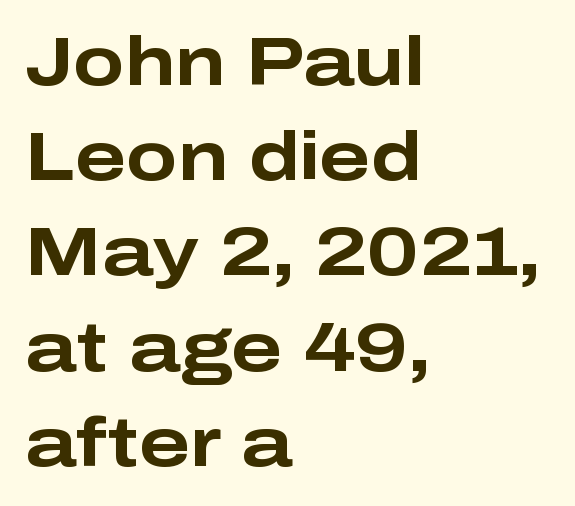
Teacher's note: observe the even left margin — that is flush-left alignment. Think of a printed novel: that variable character pitch is what you see here. Just letters on the line, the space beneath them empty. How heavy is the stroke? Heavy — this is a bold.
